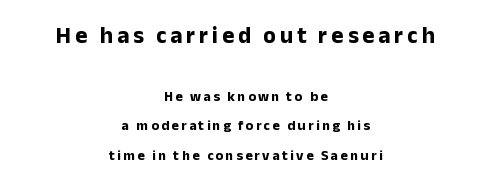
{"italic": "no", "bold": "yes", "underline": "no", "align": "center", "line_spacing": "loose", "line_spacing_ratio": 2.11, "larger_block": "first", "size_ratio": 1.64, "glyph_px": 23}
